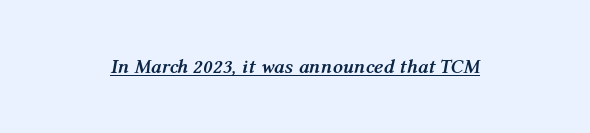
The image shows 20 px bold type, italic (leaning right); set normal letter spacing, underlined.
